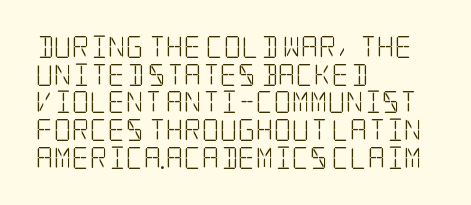
Q: Is the text bold? A: No.
Q: Is the text italic (slanted)? A: No, it is upright.
Q: Is the text underlined? A: No.
Q: How is the paragraph aligned? A: Left-aligned.
Q: Is the spacing between letters normal or unusually wide? A: Normal.
Q: Is the spacing between lines tight, normal or loose? A: Normal.
